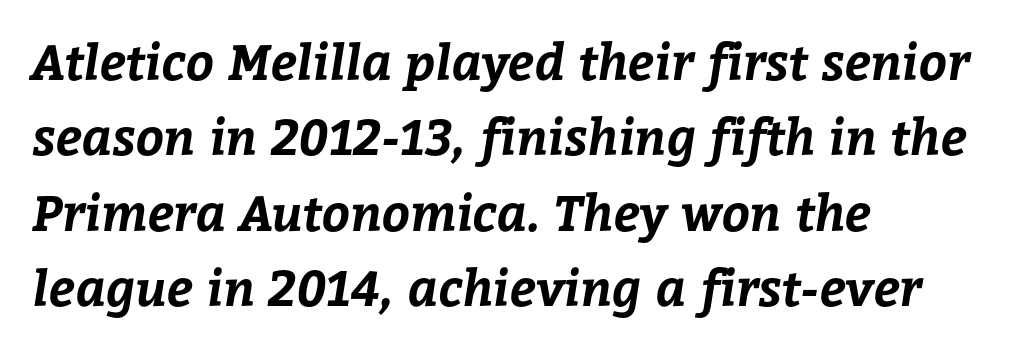
The image shows 49 px bold type; set left-aligned, normal line spacing (1.54x), normal letter spacing, not underlined; low stroke contrast and a medium x-height.
